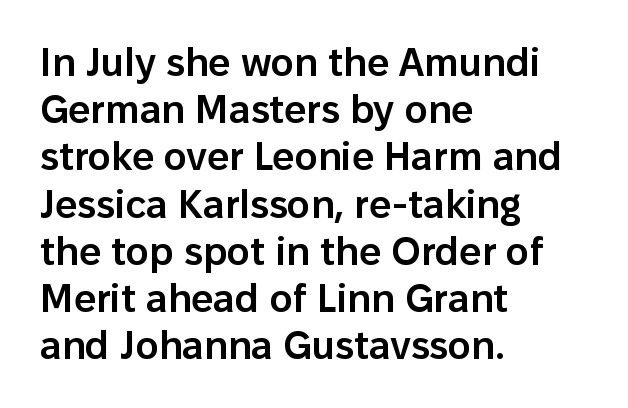
The type sits square on the baseline with zero lean. Between one letter and the next there's only the usual sliver of space. Has an underline been added? It has not. Every letter is mildly thick-stroked: semibold rather than bold.
